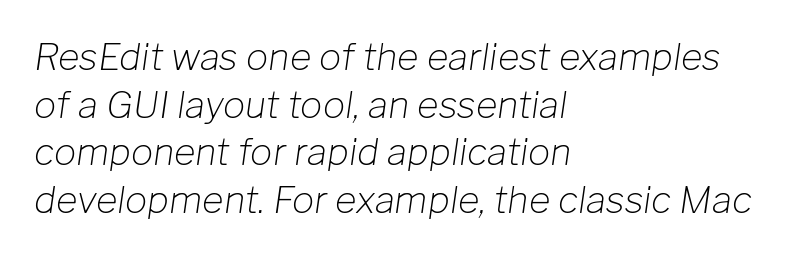
Posture: slanted. The zone under the glyphs is completely vacant. Is the block centered? No — it sits flush against the left margin. Do the characters align in a grid? No, the font is proportional. How are the letters spaced? Ordinarily, with no added tracking. Stroke mass is kept to a normal reading level or below.
